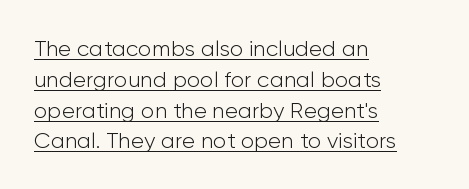
Q: Is the text bold? A: No.
Q: Is the text italic (slanted)? A: No, it is upright.
Q: Is the text underlined? A: Yes.
Q: How is the paragraph aligned? A: Left-aligned.
Q: Is the spacing between letters normal or unusually wide? A: Normal.
Q: Is the spacing between lines tight, normal or loose? A: Normal.
